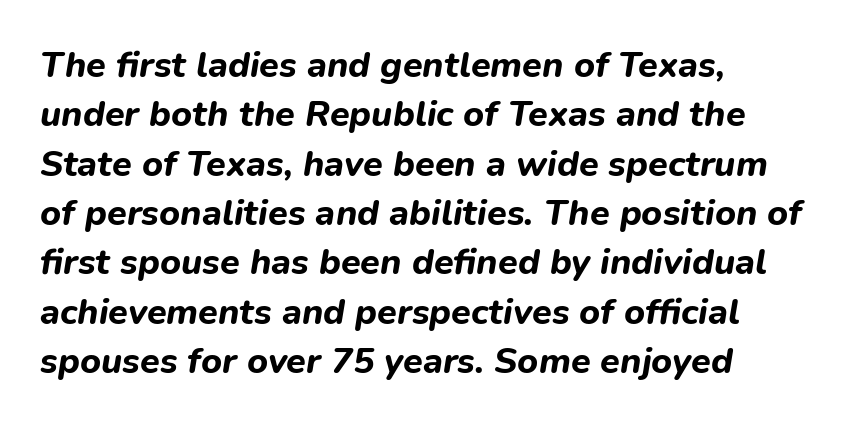
The image shows 36 px bold type, italic (leaning right); set left-aligned, normal line spacing (1.37x), normal letter spacing, not underlined; low stroke contrast and a medium x-height.
